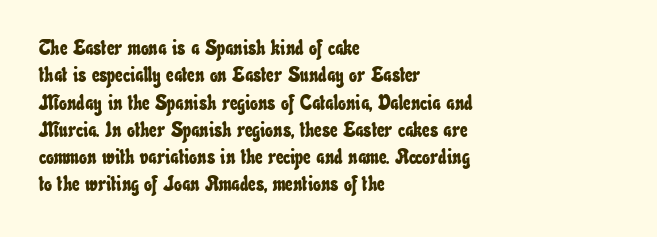
The image shows 21 px text type; set left-aligned, normal line spacing (1.3x), normal letter spacing, not underlined.
